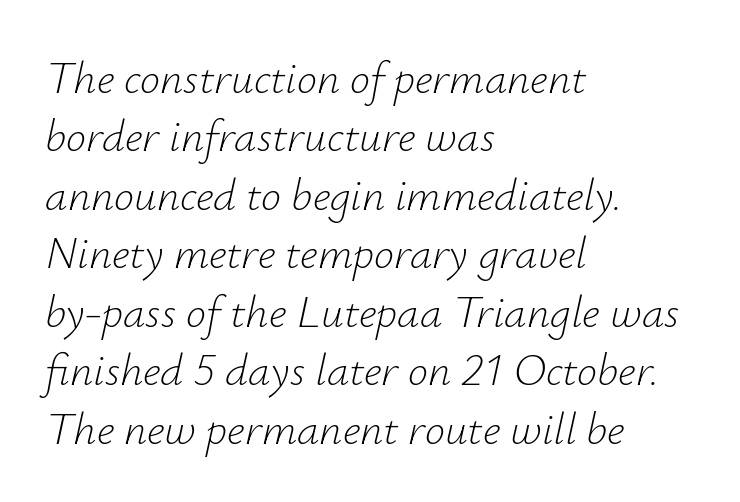
The image shows 45 px light type, italic (leaning right); set left-aligned, normal line spacing (1.3x), normal letter spacing, not underlined; low stroke contrast and a small x-height.
